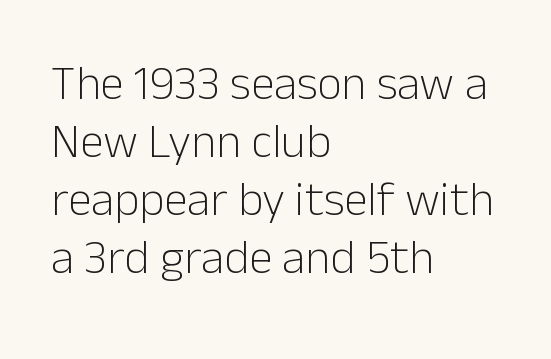
{"serif": "no", "italic": "no", "bold": "no", "weight": "light", "width": "normal", "stroke_contrast": "low", "x_height": "medium", "monospaced": "no", "underline": "no", "align": "left", "line_spacing_ratio": 1.21, "letter_spacing": "normal", "letter_spacing_em": 0.0, "glyph_px": 48}
